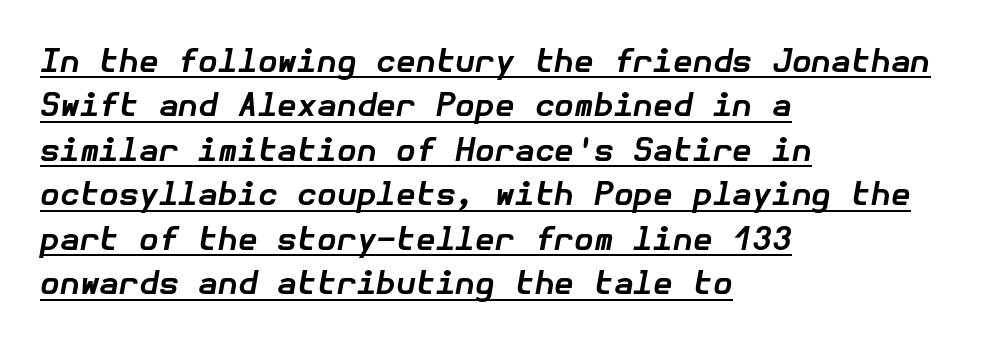
Q: Is the text bold? A: Yes.
Q: Is the text italic (slanted)? A: Yes, it leans right by about 10 degrees.
Q: Is the text underlined? A: Yes.
Q: How is the paragraph aligned? A: Left-aligned.
Q: Is the spacing between letters normal or unusually wide? A: Normal.
Q: Is the spacing between lines tight, normal or loose? A: Normal.
Q: Width (condensed, normal, or wide)? A: Normal.
Q: Stroke contrast? A: Low.
Q: x-height? A: Medium.
